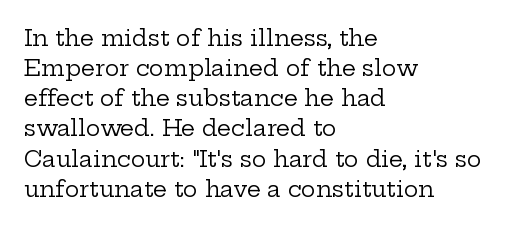
The letterforms sit shoulder to shoulder at normal distance. The space directly below the letters is spotless. Counters stay open thanks to moderate or lighter strokes. The vertical gap from one line to the next is medium. Ascenders rise straight up at ninety degrees. The ragged edge is on the right, which tells us the setting is flush left.
